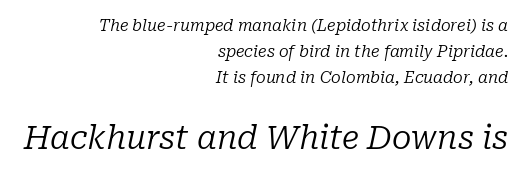
Q: Is the text bold? A: No.
Q: Is the text italic (slanted)? A: Yes, it leans right by about 10 degrees.
Q: Is the typeface a serif or a sans-serif typeface? A: Serif.
Q: Is the text underlined? A: No.
Q: How is the paragraph aligned? A: Right-aligned.
Q: Is the spacing between letters normal or unusually wide? A: Normal.
Q: Is the spacing between lines tight, normal or loose? A: Normal.
Q: Which block of text is set in a larger size, the first (top) or the second (bottom)? A: The second (bottom) one.
Q: Width (condensed, normal, or wide)? A: Normal.
Q: Stroke contrast? A: Low.
Q: x-height? A: Medium.
Q: Monospaced? A: No.
